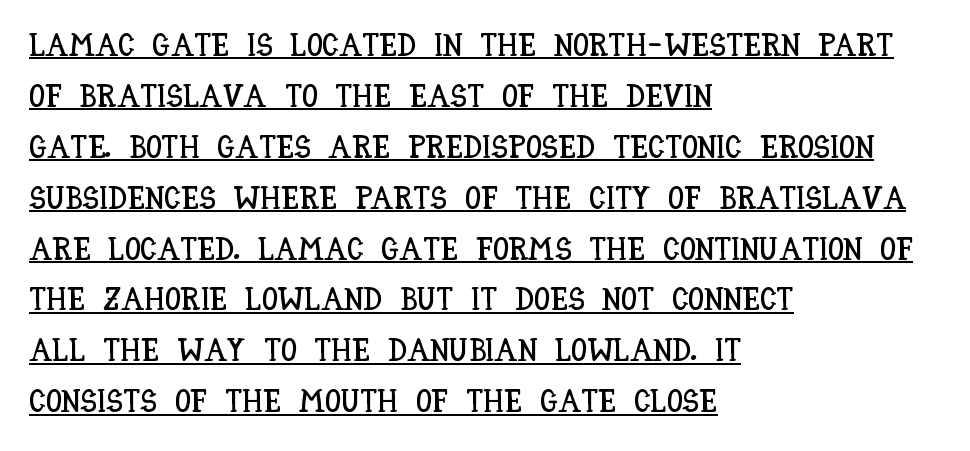
The image shows 32 px condensed type, upright; set left-aligned, normal line spacing (1.59x), normal letter spacing, underlined; low stroke contrast and a large x-height.
